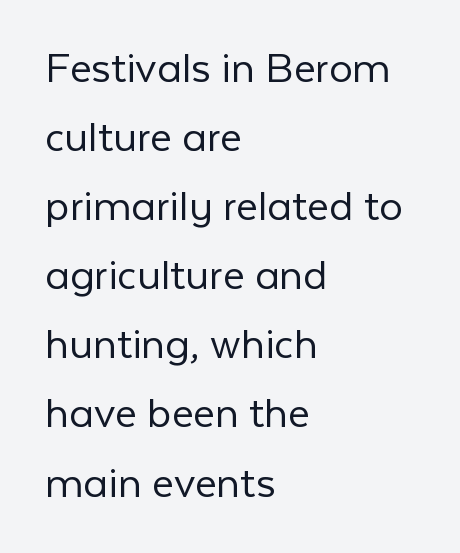
The image shows 47 px light sans-serif type, upright; set left-aligned, normal line spacing (1.47x), normal letter spacing, not underlined; low stroke contrast and a medium x-height.
